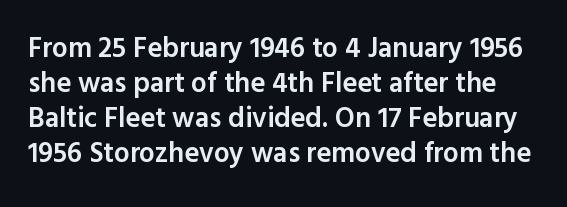
{"serif": "no", "italic": "no", "bold": "semi", "weight": "semibold", "width": "normal", "x_height": "medium", "monospaced": "no", "underline": "no", "line_spacing": "normal", "line_spacing_ratio": 1.25, "letter_spacing": "normal", "letter_spacing_em": 0.0, "glyph_px": 28}
